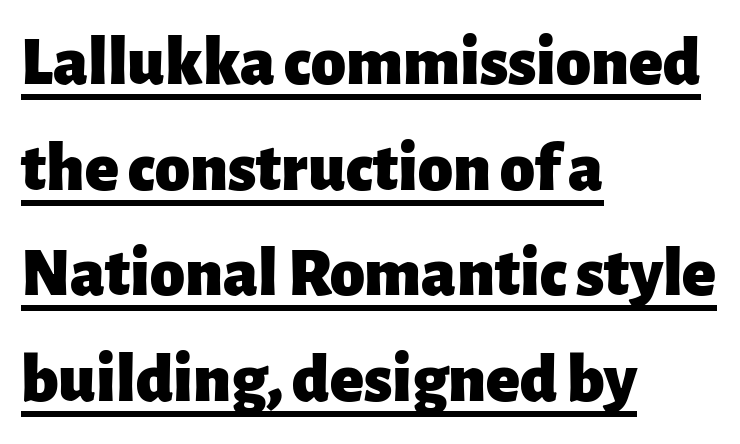
{"serif": "no", "italic": "no", "bold": "yes", "weight": "heavy", "width": "normal", "stroke_contrast": "low", "x_height": "medium", "monospaced": "no", "underline": "yes", "align": "left", "line_spacing": "normal", "line_spacing_ratio": 1.51, "letter_spacing": "normal", "letter_spacing_em": 0.0, "glyph_px": 70}
